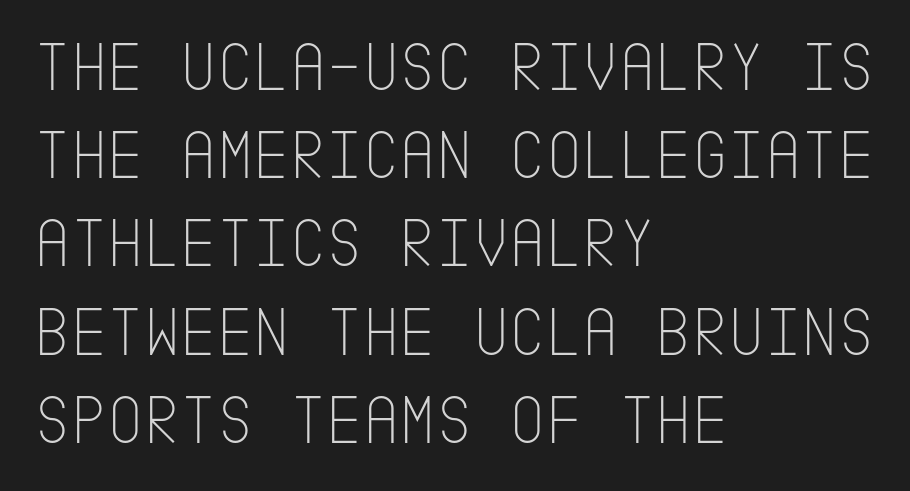
Q: Is the text bold? A: No.
Q: Is the text italic (slanted)? A: No, it is upright.
Q: Is the typeface a serif or a sans-serif typeface? A: Sans-serif.
Q: Is the text underlined? A: No.
Q: How is the paragraph aligned? A: Left-aligned.
Q: Is the spacing between letters normal or unusually wide? A: Normal.
Q: Is the spacing between lines tight, normal or loose? A: Normal.
Q: Width (condensed, normal, or wide)? A: Condensed.
Q: Stroke contrast? A: Low.
Q: x-height? A: Large.
